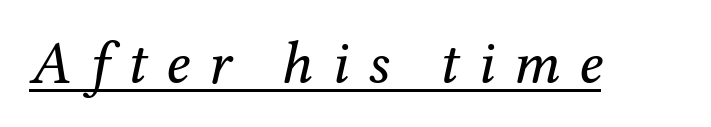
The image shows 60 px regular-weight serif type, italic (leaning right); set unusually wide letter spacing (+0.31 em), underlined; medium stroke contrast and a medium x-height.
